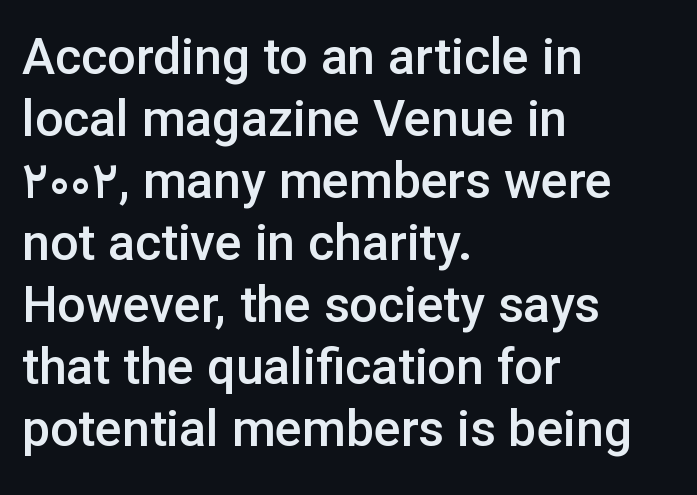
Decoration check: the copy has no underline. Is this a fixed-width face? No — the glyphs have proportional, varying widths. Check where the strokes stop: nothing finishes them off — pure sans. Is the block centered? No — it sits flush against the left margin. Posture: vertical.
